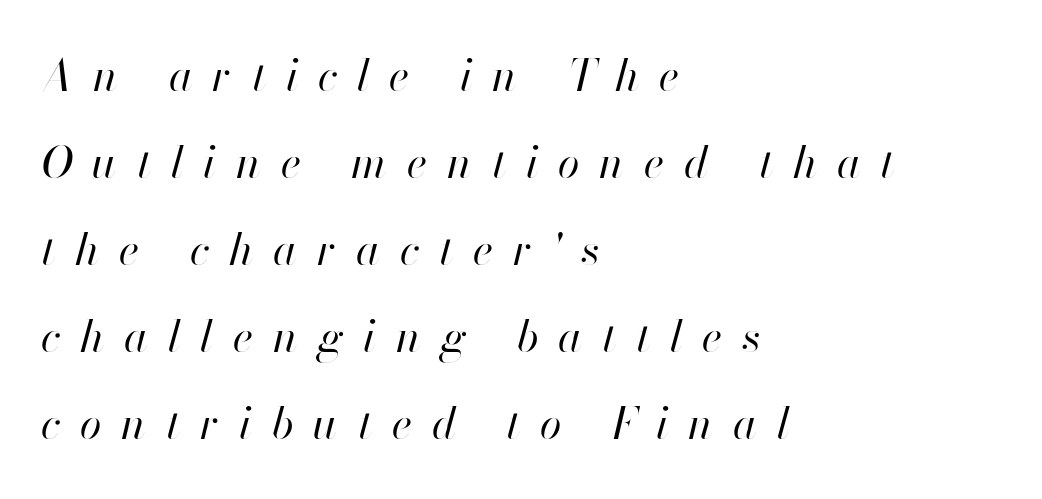
The image shows 44 px regular-weight type, italic (leaning right); set left-aligned, loose line spacing (1.98x), unusually wide letter spacing (+0.45 em), not underlined; high stroke contrast and a small x-height.
